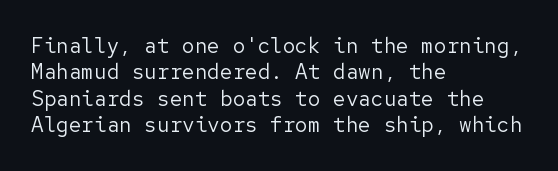
Q: Is the text bold? A: No.
Q: Is the text italic (slanted)? A: No, it is upright.
Q: Is the text underlined? A: No.
Q: How is the paragraph aligned? A: Left-aligned.
Q: Is the spacing between letters normal or unusually wide? A: Normal.
Q: Is the spacing between lines tight, normal or loose? A: Normal.
